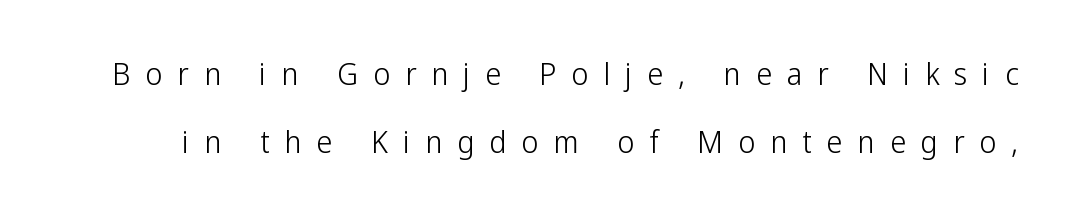
Q: Is the text bold? A: No.
Q: Is the text italic (slanted)? A: No, it is upright.
Q: Is the typeface a serif or a sans-serif typeface? A: Sans-serif.
Q: Is the text underlined? A: No.
Q: Is the spacing between letters normal or unusually wide? A: Unusually wide.
Q: Is the spacing between lines tight, normal or loose? A: Loose.
Q: Width (condensed, normal, or wide)? A: Condensed.
Q: Stroke contrast? A: Low.
Q: x-height? A: Medium.
Q: Monospaced? A: No.
